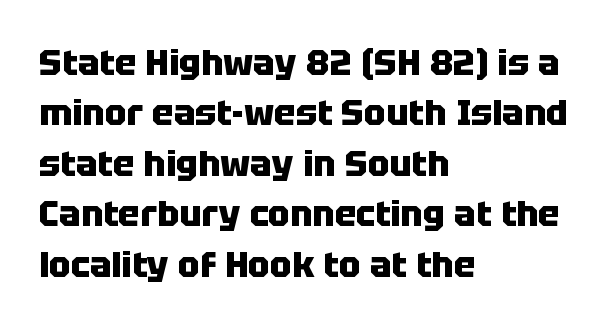
The typeface chosen for these lines omits serifs. The ragged edge is on the right, which tells us the setting is flush left. The strokes are fattened all the way to bold. Here the glyphs are tracked normally, forming tight word shapes. Baseline-to-baseline distance is the conventional proportion of letter height. This is roman type, the default non-slanted kind.
